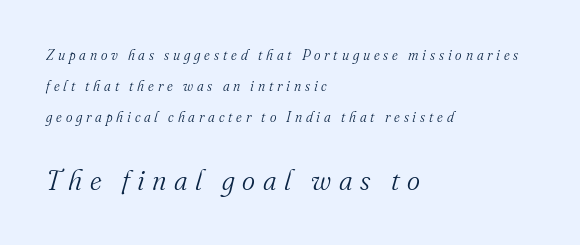
The image shows 28 px light serif type, italic (leaning right); set left-aligned, loose line spacing (2.23x), unusually wide letter spacing (+0.27 em), not underlined; the second (bottom) block is 2.0x larger; medium stroke contrast and a small x-height.
